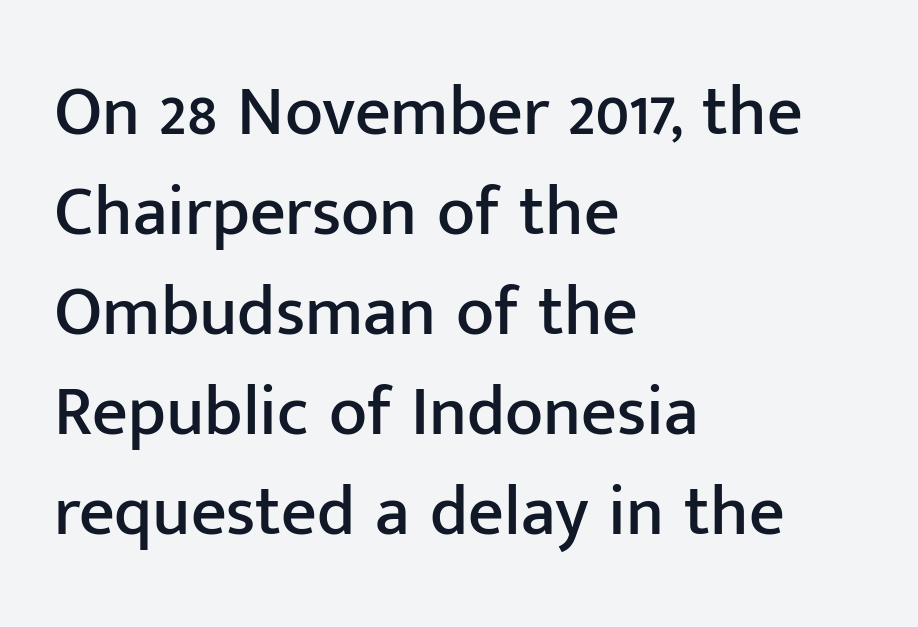
{"serif": "no", "italic": "no", "width": "normal", "stroke_contrast": "low", "x_height": "medium", "monospaced": "no", "underline": "no", "align": "left", "line_spacing": "normal", "line_spacing_ratio": 1.43, "letter_spacing": "normal", "letter_spacing_em": 0.0, "glyph_px": 70}
